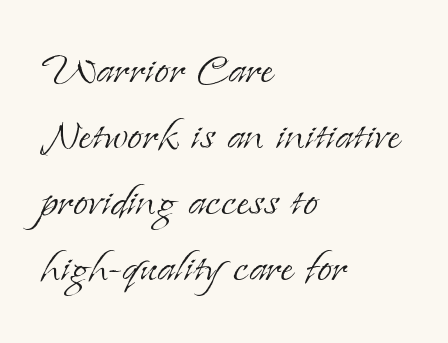
{"serif": "yes", "bold": "no", "weight": "light", "width": "normal", "stroke_contrast": "low", "x_height": "small", "monospaced": "no", "underline": "no", "align": "left", "line_spacing_ratio": 1.22, "letter_spacing": "normal", "letter_spacing_em": 0.0, "glyph_px": 54}
